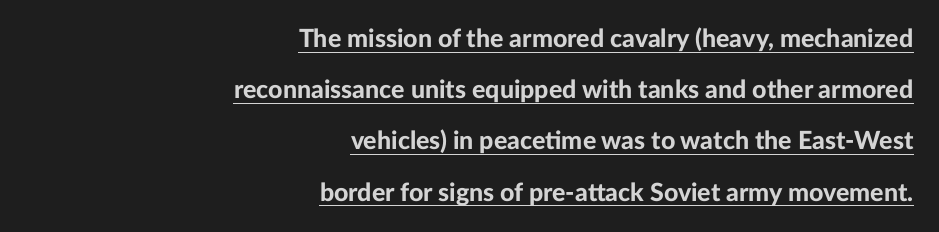
Q: Is the text bold? A: Yes.
Q: Is the text italic (slanted)? A: No, it is upright.
Q: Is the text underlined? A: Yes.
Q: How is the paragraph aligned? A: Right-aligned.
Q: Is the spacing between letters normal or unusually wide? A: Normal.
Q: Is the spacing between lines tight, normal or loose? A: Loose.
